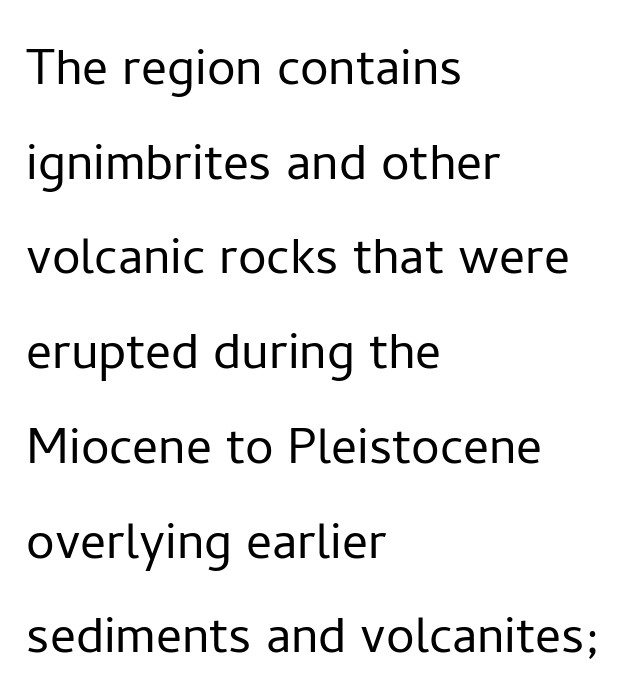
Q: Is the text bold? A: No.
Q: Is the text italic (slanted)? A: No, it is upright.
Q: Is the typeface a serif or a sans-serif typeface? A: Sans-serif.
Q: Is the text underlined? A: No.
Q: How is the paragraph aligned? A: Left-aligned.
Q: Is the spacing between letters normal or unusually wide? A: Normal.
Q: Is the spacing between lines tight, normal or loose? A: Normal.
Q: Width (condensed, normal, or wide)? A: Normal.
Q: Stroke contrast? A: Low.
Q: x-height? A: Medium.
Q: Monospaced? A: No.
